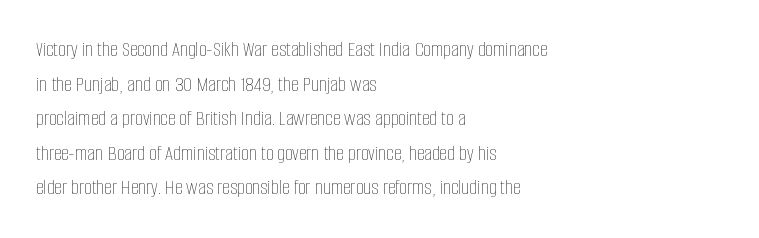
{"italic": "no", "bold": "no", "underline": "no", "align": "left", "line_spacing": "normal", "line_spacing_ratio": 1.57, "letter_spacing": "normal", "letter_spacing_em": 0.0, "glyph_px": 22}
